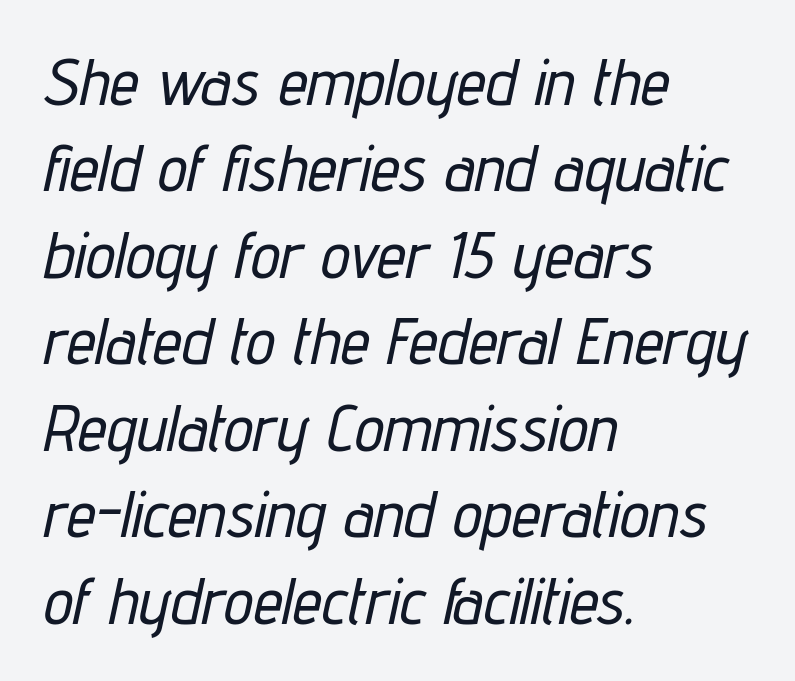
Teacher's note: observe the even left margin — that is flush-left alignment. Tall strokes in this sample are angled rather than plumb. You could call the tracking neutral — neither tight nor loose. A bare baseline throughout the passage.
